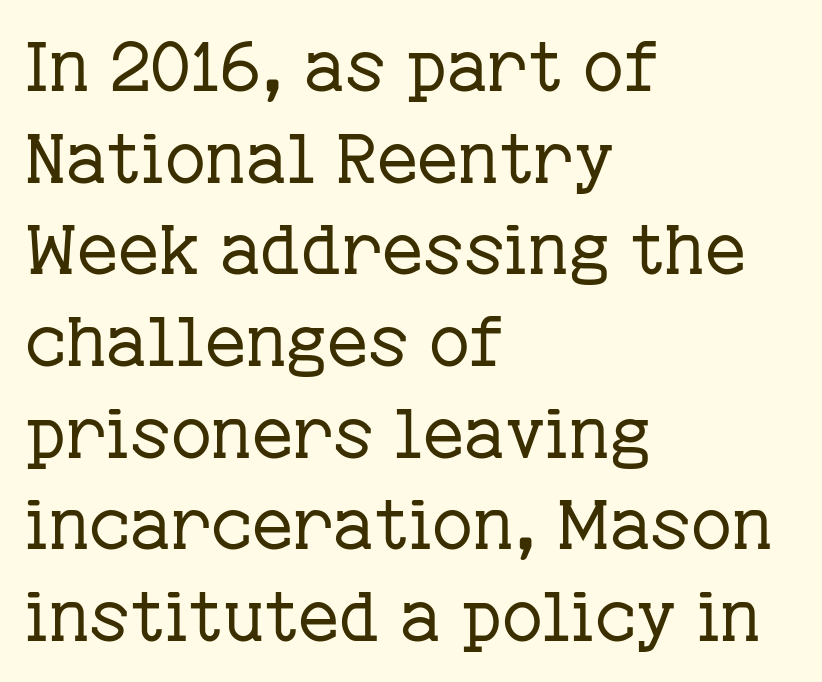
The image shows 70 px regular-weight serif type, upright; set left-aligned, normal line spacing (1.31x), normal letter spacing, not underlined; low stroke contrast and a medium x-height.
